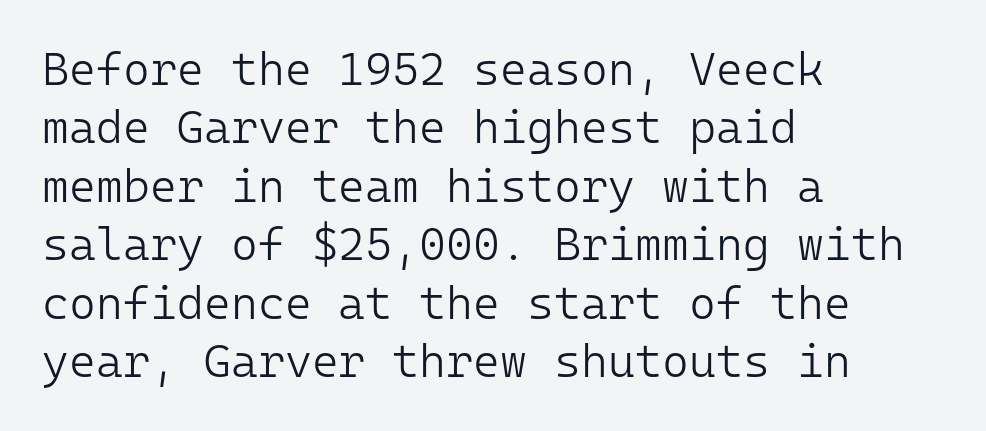
The image shows 46 px light sans-serif type, upright, monospaced; set left-aligned, normal line spacing (1.27x), normal letter spacing, not underlined; low stroke contrast and a medium x-height.
